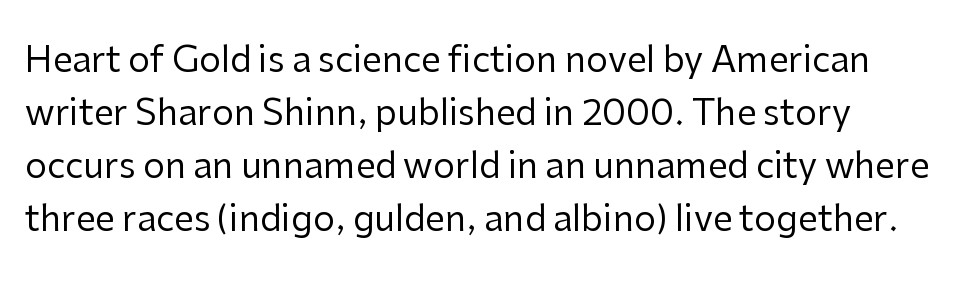
{"serif": "no", "italic": "no", "bold": "no", "weight": "regular", "width": "normal", "stroke_contrast": "low", "x_height": "medium", "monospaced": "no", "underline": "no", "line_spacing": "normal", "line_spacing_ratio": 1.51, "letter_spacing": "normal", "letter_spacing_em": 0.0, "glyph_px": 35}
